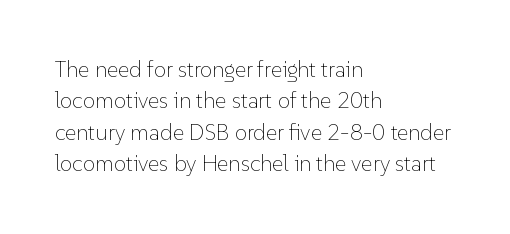
Q: Is the text bold? A: No.
Q: Is the text italic (slanted)? A: No, it is upright.
Q: Is the text underlined? A: No.
Q: How is the paragraph aligned? A: Left-aligned.
Q: Is the spacing between letters normal or unusually wide? A: Normal.
Q: Is the spacing between lines tight, normal or loose? A: Normal.
